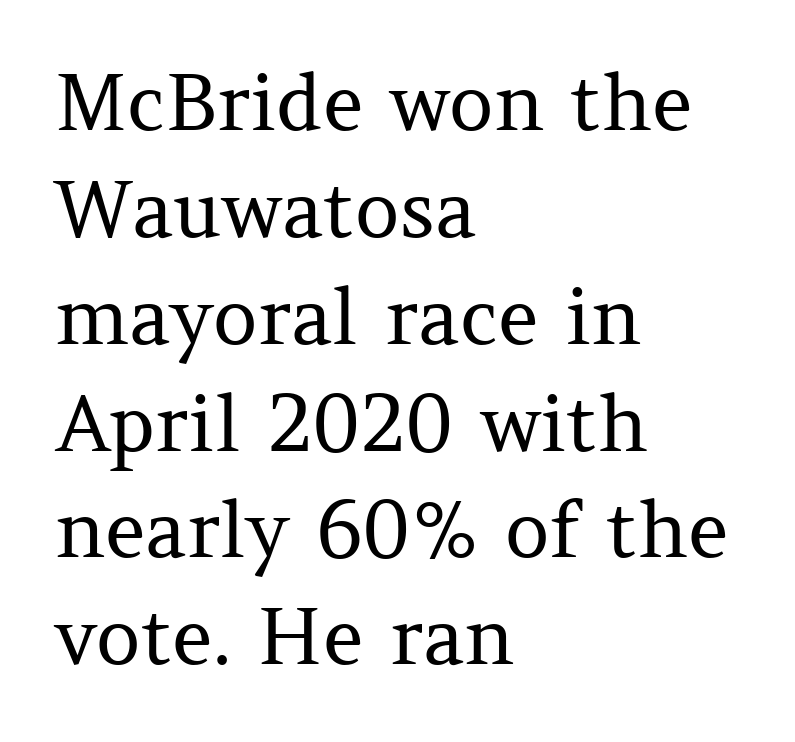
The space between consecutive lines is moderate. Yep, those are serifs on the letters. Between one letter and the next there's only the usual sliver of space. A typesetter would mark this as roman, not italic.
